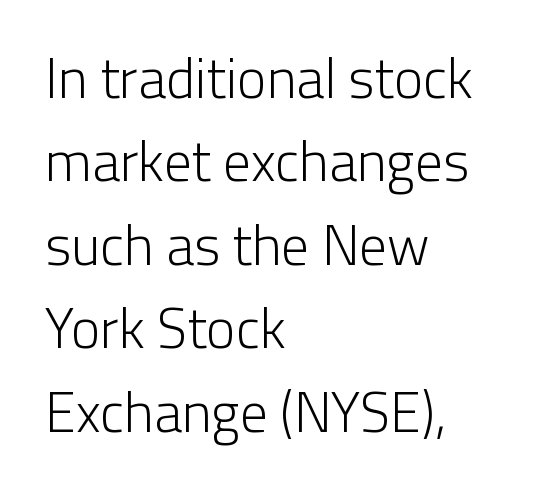
{"serif": "no", "italic": "no", "bold": "no", "weight": "light", "width": "normal", "stroke_contrast": "low", "x_height": "medium", "monospaced": "no", "underline": "no", "align": "left", "line_spacing": "normal", "line_spacing_ratio": 1.49, "letter_spacing": "normal", "letter_spacing_em": 0.0, "glyph_px": 56}
